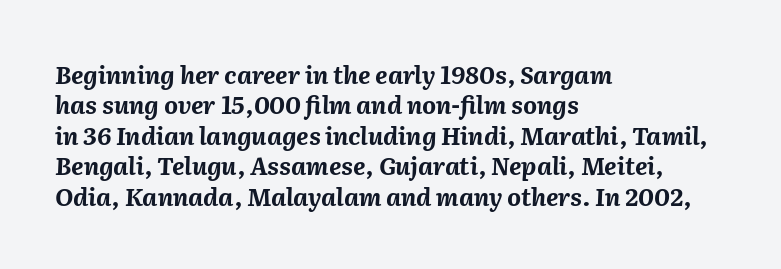
{"italic": "yes", "lean": "right", "slant_degrees": 2, "bold": "yes", "underline": "no", "align": "left", "line_spacing": "normal", "line_spacing_ratio": 1.27, "letter_spacing": "normal", "letter_spacing_em": 0.0, "glyph_px": 24}
